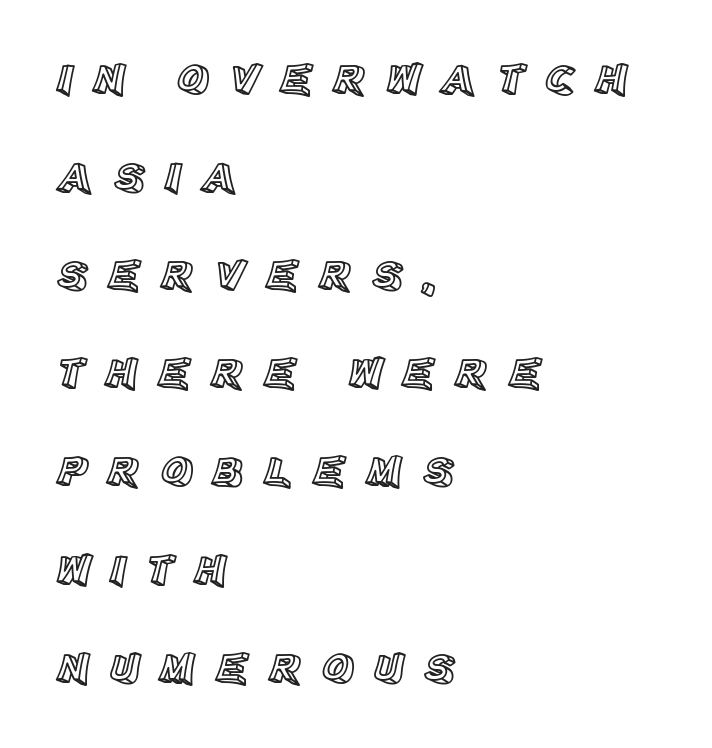
The image shows 44 px text type; set left-aligned, loose line spacing (2.23x), unusually wide letter spacing (+0.44 em), not underlined; a large x-height.
